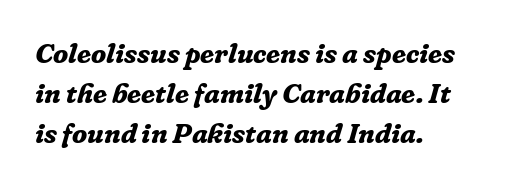
Q: Is the text bold? A: Yes.
Q: Is the text italic (slanted)? A: Yes, it leans right by about 16 degrees.
Q: Is the typeface a serif or a sans-serif typeface? A: Serif.
Q: Is the text underlined? A: No.
Q: How is the paragraph aligned? A: Left-aligned.
Q: Is the spacing between letters normal or unusually wide? A: Normal.
Q: Is the spacing between lines tight, normal or loose? A: Normal.
Q: Width (condensed, normal, or wide)? A: Normal.
Q: Stroke contrast? A: Low.
Q: x-height? A: Medium.
Q: Monospaced? A: No.
